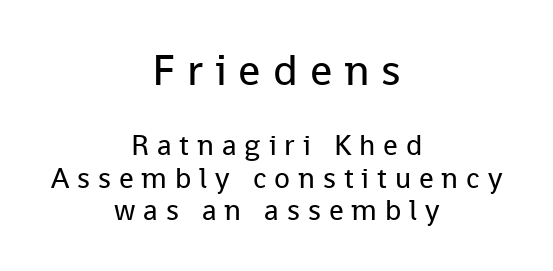
The image shows 44 px regular-weight sans-serif type, upright; set centered, tight line spacing (1.13x), unusually wide letter spacing (+0.27 em), not underlined; the first (top) block is 1.52x larger; low stroke contrast and a medium x-height.
